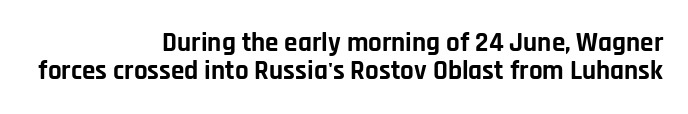
{"italic": "no", "bold": "yes", "underline": "no", "align": "right", "line_spacing": "tight", "line_spacing_ratio": 1.02, "letter_spacing": "normal", "letter_spacing_em": 0.0, "glyph_px": 27}
